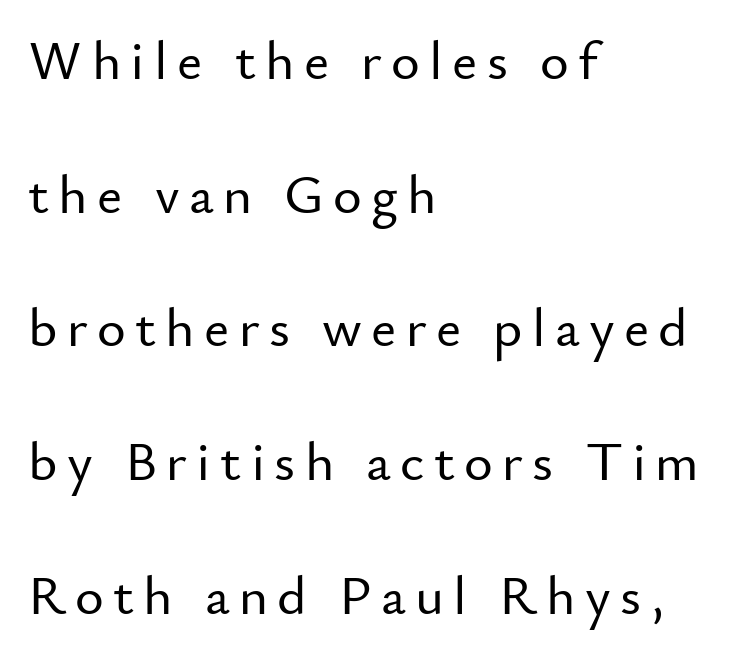
The image shows 55 px sans-serif type, upright; set left-aligned, loose line spacing (2.43x), not underlined; low stroke contrast and a small x-height.
